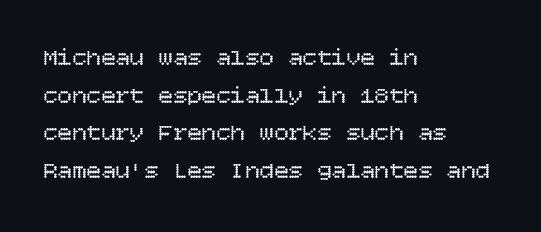
{"italic": "no", "bold": "no", "underline": "no", "align": "left", "line_spacing": "normal", "line_spacing_ratio": 1.57, "letter_spacing": "normal", "letter_spacing_em": 0.0, "glyph_px": 24}
